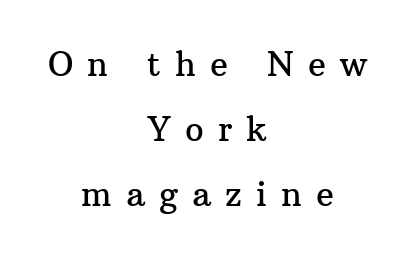
The image shows 33 px serif type, upright; set centered, loose line spacing (1.97x), unusually wide letter spacing (+0.43 em), not underlined; medium stroke contrast and a medium x-height.
